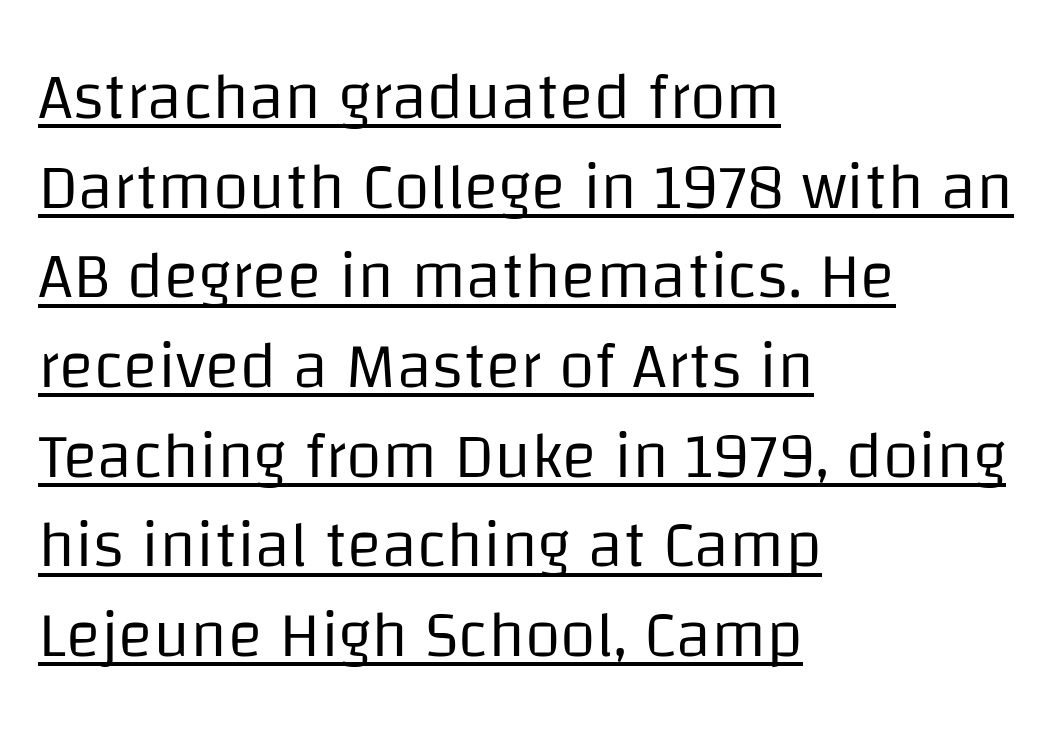
{"serif": "no", "italic": "no", "bold": "no", "weight": "regular", "width": "normal", "stroke_contrast": "low", "x_height": "large", "monospaced": "no", "underline": "yes", "align": "left", "line_spacing": "normal", "line_spacing_ratio": 1.38, "letter_spacing": "normal", "letter_spacing_em": 0.0, "glyph_px": 65}
